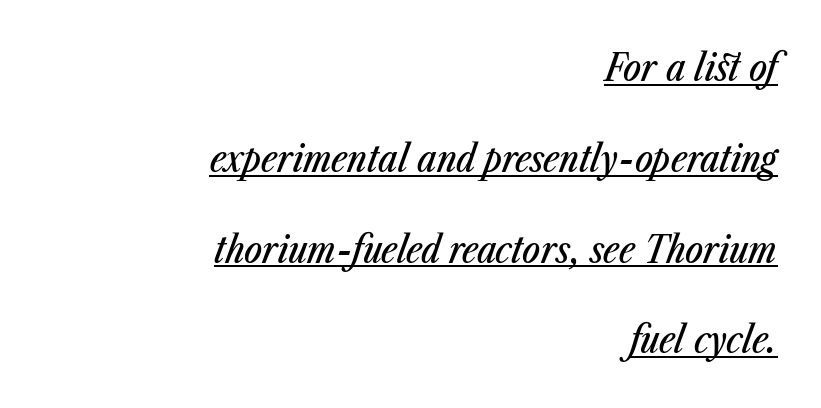
The image shows 38 px condensed type, italic (leaning right); set right-aligned, loose line spacing (2.39x), normal letter spacing, underlined; low stroke contrast and a medium x-height.
